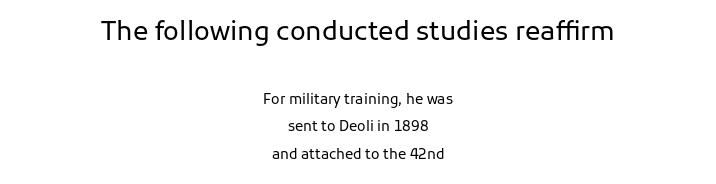
Size contrast runs from large at the top to small at the bottom. Vertically, the passage feels expansive, rows floating well apart. No word sits above an underline. It's the straight-up-and-down kind of type. Both edges are ragged and mirror each other, which tells us the setting is centered. Weight: not bold — regular or lighter.
